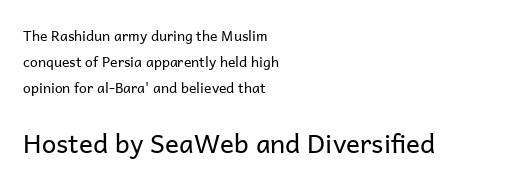
Q: Is the text bold? A: No.
Q: Is the text italic (slanted)? A: No, it is upright.
Q: Is the text underlined? A: No.
Q: How is the paragraph aligned? A: Left-aligned.
Q: Is the spacing between letters normal or unusually wide? A: Normal.
Q: Which block of text is set in a larger size, the first (top) or the second (bottom)? A: The second (bottom) one.
